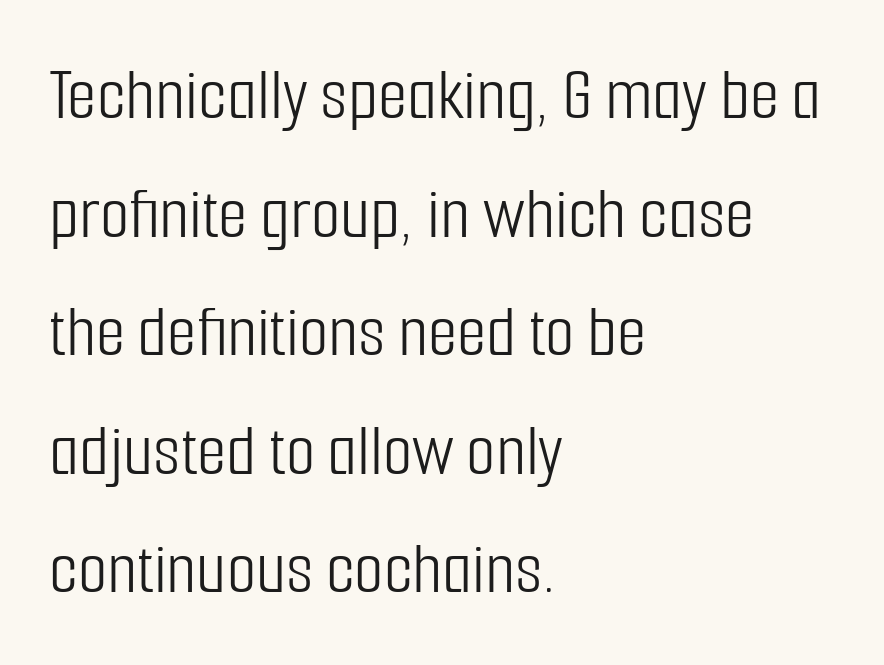
Q: Is the text bold? A: No.
Q: Is the text italic (slanted)? A: No, it is upright.
Q: Is the typeface a serif or a sans-serif typeface? A: Sans-serif.
Q: Is the text underlined? A: No.
Q: How is the paragraph aligned? A: Left-aligned.
Q: Is the spacing between letters normal or unusually wide? A: Normal.
Q: Is the spacing between lines tight, normal or loose? A: Normal.
Q: Width (condensed, normal, or wide)? A: Condensed.
Q: Stroke contrast? A: Low.
Q: x-height? A: Medium.
Q: Monospaced? A: No.
